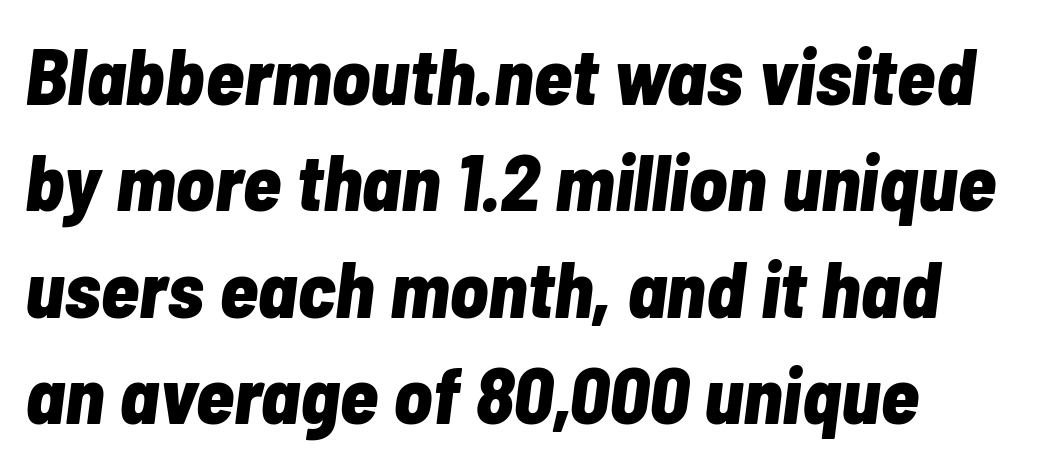
The typography opts for an oblique posture over an upright one. Underline: absent. Notice how descenders clear the ascenders below comfortably — that's standard leading. No extra tracking has been applied to these lines. The face used here is proportionally spaced, like ordinary book or web type.
